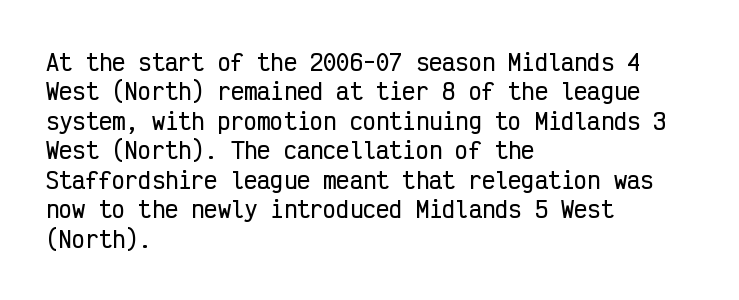
{"italic": "no", "underline": "no", "align": "left", "line_spacing": "normal", "line_spacing_ratio": 1.34, "letter_spacing": "normal", "letter_spacing_em": 0.0, "glyph_px": 22}
